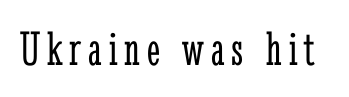
Q: Is the text bold? A: No.
Q: Is the text italic (slanted)? A: No, it is upright.
Q: Is the typeface a serif or a sans-serif typeface? A: Serif.
Q: Is the text underlined? A: No.
Q: Width (condensed, normal, or wide)? A: Condensed.
Q: Stroke contrast? A: Low.
Q: x-height? A: Medium.
Q: Monospaced? A: No.
